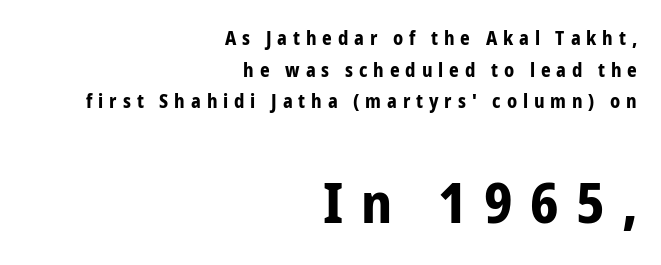
{"serif": "no", "italic": "no", "bold": "yes", "weight": "bold", "width": "condensed", "stroke_contrast": "low", "x_height": "medium", "monospaced": "no", "underline": "no", "align": "right", "line_spacing": "normal", "line_spacing_ratio": 1.66, "letter_spacing": "wide", "letter_spacing_em": 0.31, "larger_block": "second", "size_ratio": 2.95, "glyph_px": 56}
